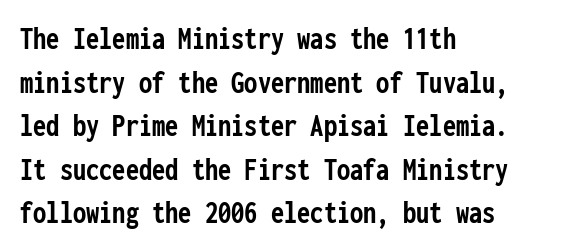
The image shows 33 px semibold, condensed sans-serif type, upright, monospaced; set left-aligned, normal line spacing (1.32x), normal letter spacing, not underlined; low stroke contrast and a medium x-height.
